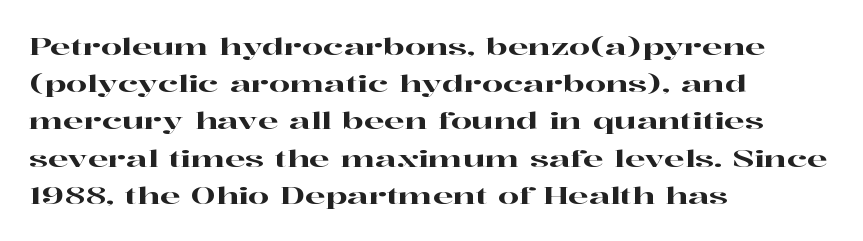
Interline gaps are of average width in this sample. The letters stand upright; this is a roman face. The face used here is rendered with its standard letterfit. Leftover space on each line is placed entirely after the last word. Beneath every word, the page is bare.
